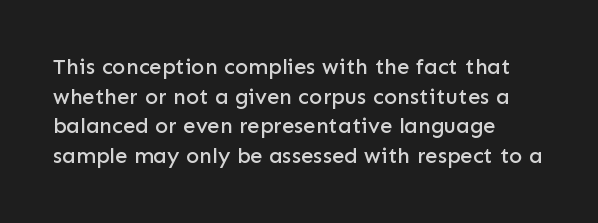
The passage shown stacks its lines at a standard gap. Look at the tracking — it's just the regular setting, nothing added. A typesetter would mark this as roman, not italic. Underlining? Definitely not there. One-word summary of the alignment: left.
